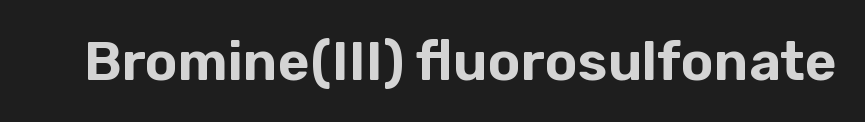
{"serif": "no", "italic": "no", "width": "normal", "stroke_contrast": "low", "x_height": "medium", "monospaced": "no", "underline": "no", "letter_spacing": "normal", "letter_spacing_em": 0.0, "glyph_px": 55}
